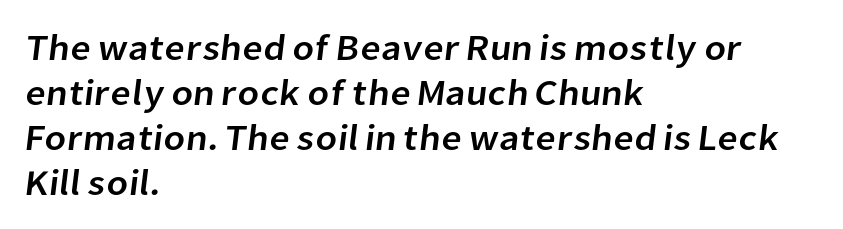
The image shows 36 px sans-serif type; set left-aligned, normal line spacing (1.25x), normal letter spacing, not underlined; low stroke contrast and a medium x-height.
